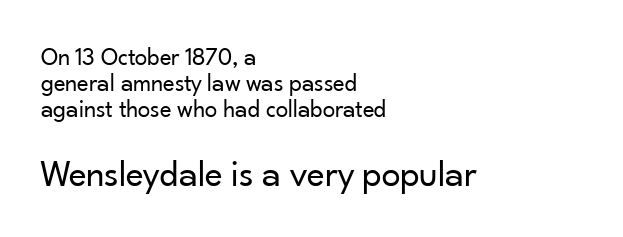
{"serif": "no", "italic": "no", "bold": "no", "weight": "regular", "width": "normal", "stroke_contrast": "low", "x_height": "small", "monospaced": "no", "underline": "no", "align": "left", "line_spacing": "tight", "line_spacing_ratio": 1.05, "letter_spacing": "normal", "letter_spacing_em": 0.0, "larger_block": "second", "size_ratio": 1.52, "glyph_px": 38}
